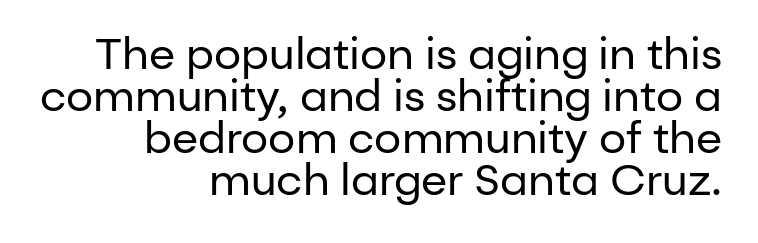
The image shows 43 px regular-weight sans-serif type, upright; set right-aligned, tight line spacing (0.98x), normal letter spacing, not underlined; low stroke contrast and a medium x-height.
